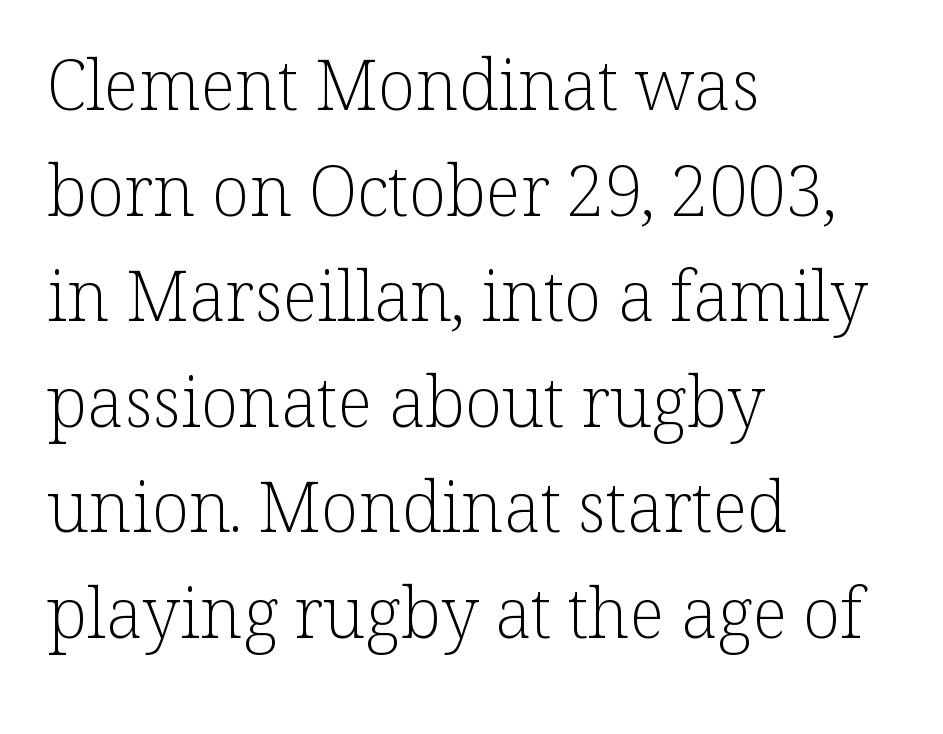
{"serif": "yes", "italic": "no", "bold": "no", "weight": "light", "width": "normal", "stroke_contrast": "low", "x_height": "medium", "monospaced": "no", "underline": "no", "align": "left", "line_spacing": "normal", "line_spacing_ratio": 1.53, "letter_spacing": "normal", "letter_spacing_em": 0.0, "glyph_px": 69}
